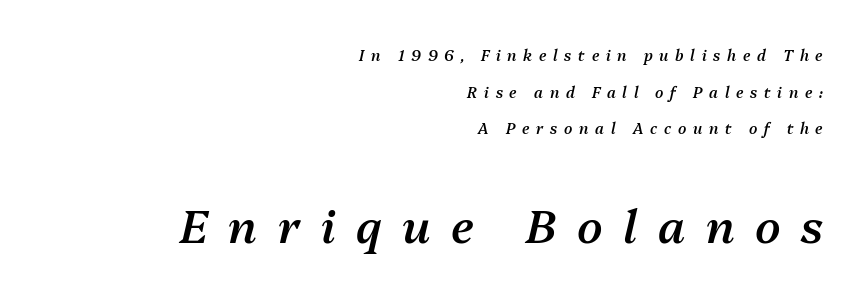
The image shows 46 px semibold type, italic (leaning right); set right-aligned, loose line spacing (2.45x), unusually wide letter spacing (+0.45 em), not underlined; the second (bottom) block is 3.07x larger; medium stroke contrast and a medium x-height.
